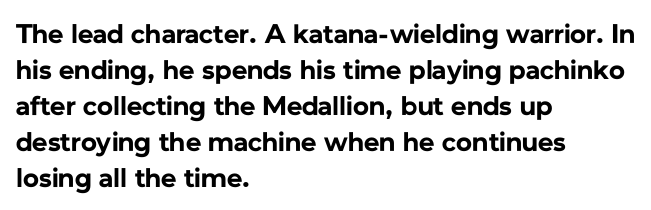
The image shows 27 px bold type, upright; set left-aligned, normal line spacing (1.33x), normal letter spacing, not underlined.
